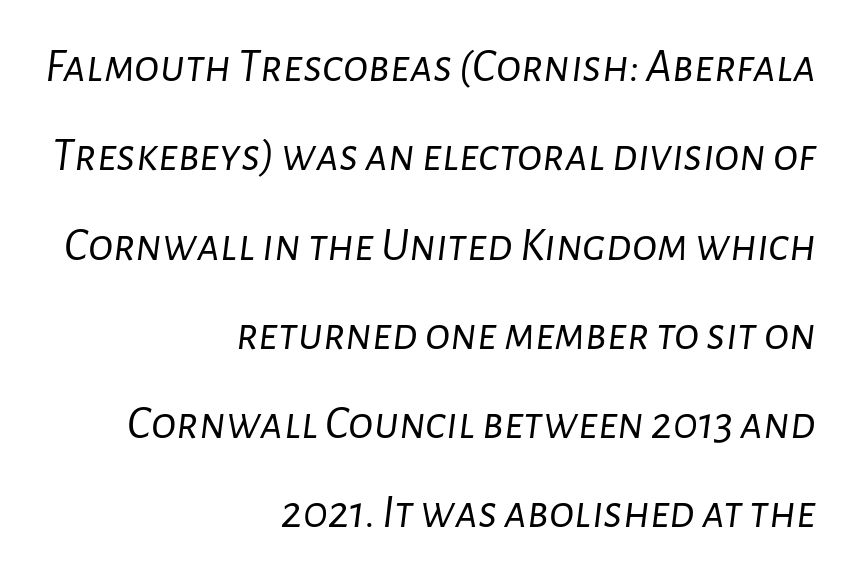
{"italic": "yes", "lean": "right", "slant_degrees": 7, "bold": "no", "weight": "light", "width": "normal", "stroke_contrast": "low", "x_height": "medium", "monospaced": "no", "underline": "no", "align": "right", "line_spacing": "loose", "line_spacing_ratio": 1.9, "letter_spacing": "normal", "letter_spacing_em": 0.0, "glyph_px": 47}
